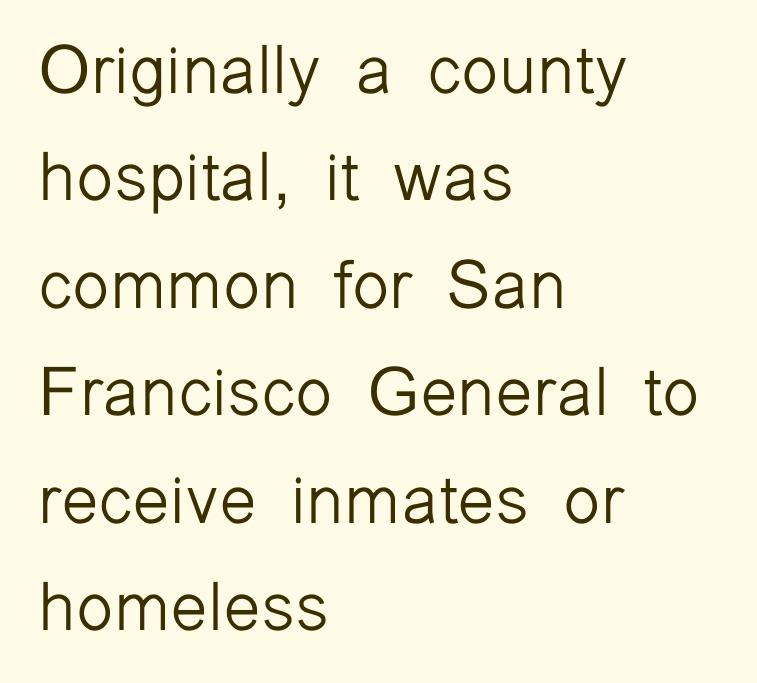
The image shows 68 px light sans-serif type, upright; set left-aligned, normal line spacing (1.58x), normal letter spacing, not underlined; low stroke contrast and a medium x-height.
